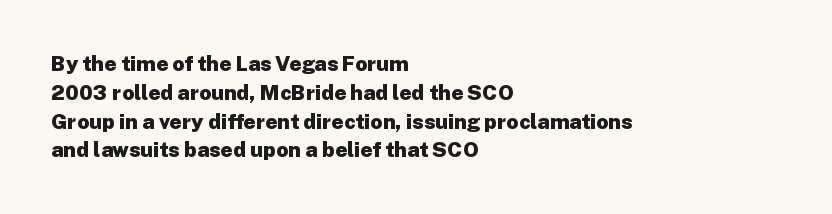
{"italic": "no", "bold": "yes", "underline": "no", "align": "left", "line_spacing": "normal", "line_spacing_ratio": 1.37, "letter_spacing": "normal", "letter_spacing_em": 0.0, "glyph_px": 21}
